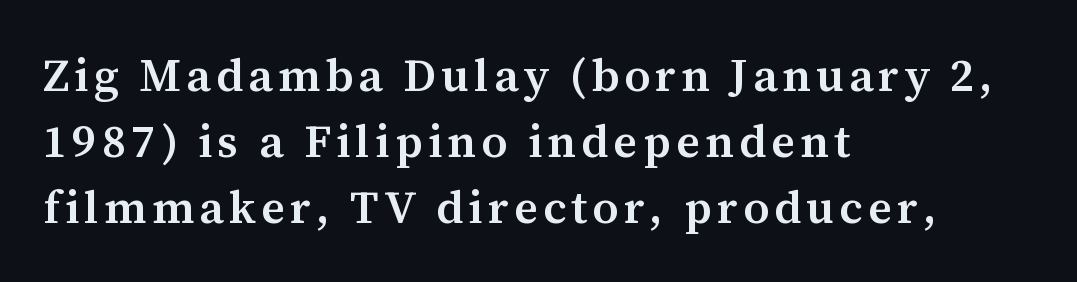
The passage shown is semibold, sitting just below true bold. The block of text has a typical density, with ordinary space between rows. Do the characters align in a grid? No, the font is proportional. Underline: absent. The typesetter chose a ragged-right arrangement here. I'd call this a serif setting — the letters wear small feet.
